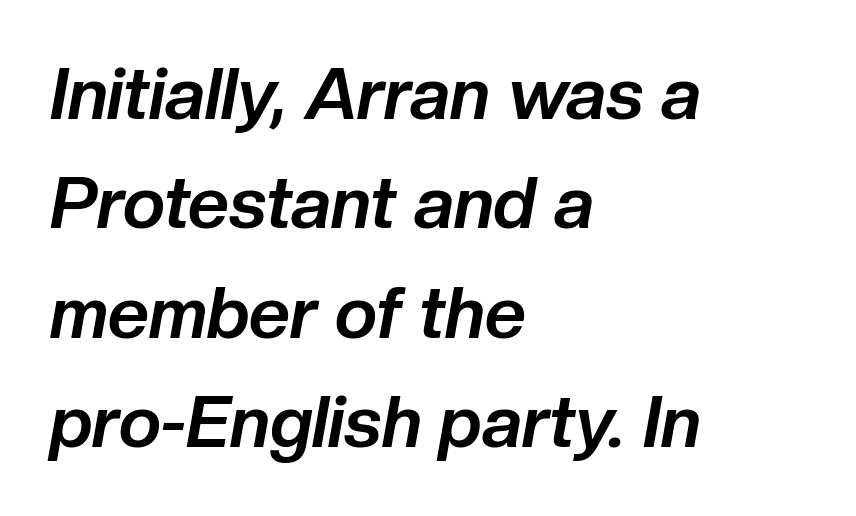
{"italic": "yes", "lean": "right", "slant_degrees": 10, "bold": "yes", "weight": "bold", "width": "normal", "stroke_contrast": "low", "x_height": "medium", "monospaced": "no", "underline": "no", "align": "left", "line_spacing": "normal", "line_spacing_ratio": 1.52, "letter_spacing": "normal", "letter_spacing_em": 0.0, "glyph_px": 72}
